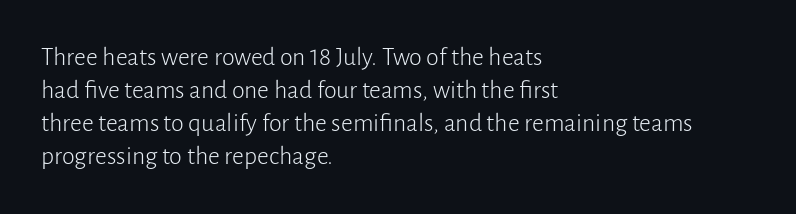
The image shows 26 px text type, upright; set left-aligned, normal line spacing (1.27x), normal letter spacing, not underlined.
